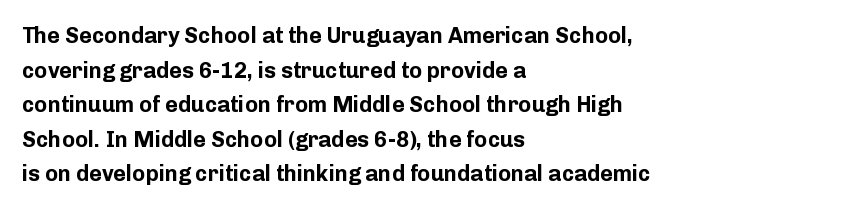
Q: Is the text bold? A: Yes.
Q: Is the text italic (slanted)? A: No, it is upright.
Q: Is the text underlined? A: No.
Q: How is the paragraph aligned? A: Left-aligned.
Q: Is the spacing between letters normal or unusually wide? A: Normal.
Q: Is the spacing between lines tight, normal or loose? A: Normal.
